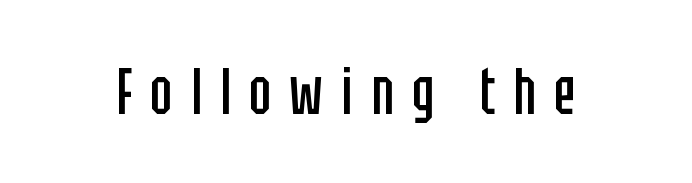
{"serif": "no", "italic": "no", "bold": "no", "weight": "regular", "width": "condensed", "stroke_contrast": "low", "x_height": "large", "monospaced": "no", "underline": "no", "letter_spacing": "wide", "letter_spacing_em": 0.28, "glyph_px": 65}
